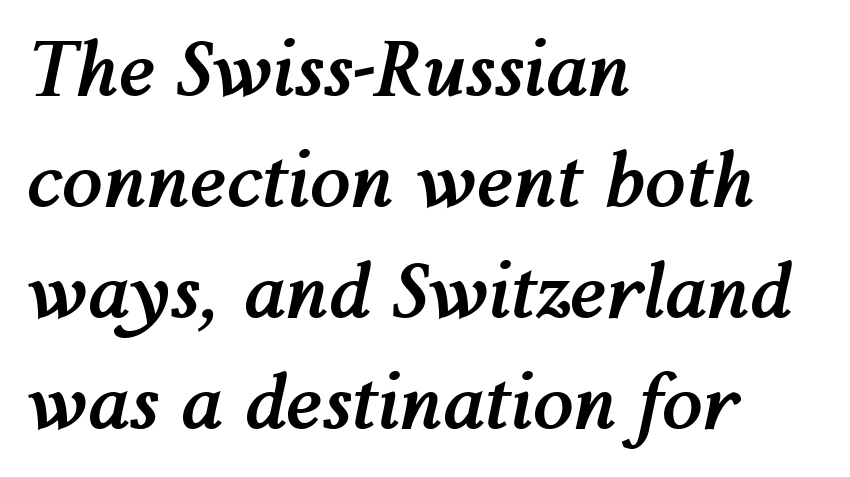
Typeset ragged right — the left edge is the straight one. The vertical gap from one line to the next is medium. Weight check: bold — yes, fully. Any mark beneath the type? The region is blank. Character widths vary here, with narrow letters taking less room than wide ones. Italic? Definitely — the glyphs are oblique.
